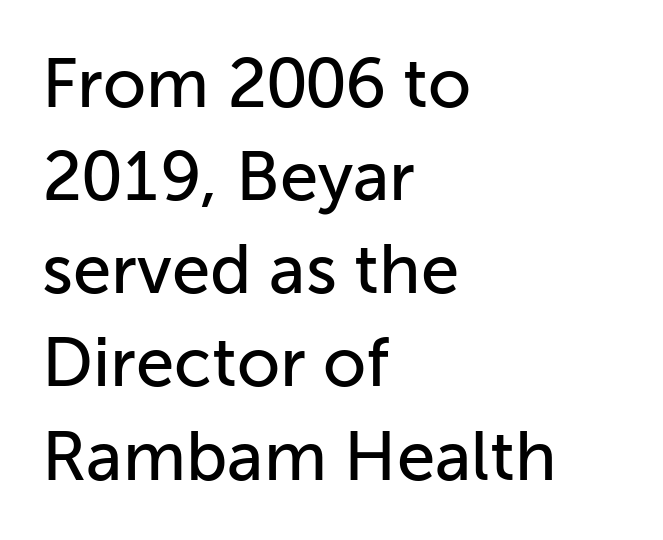
Observe the absence of serifs on each vertical stroke in this sample. Is there any slant? The stems are plumb. Default kerning and tracking; the words read as compact shapes. No word sits above an underline. Visually the block forms a straight wall on the left and a jagged coastline on the right. You could not count columns in this text — the font is proportionally spaced.
